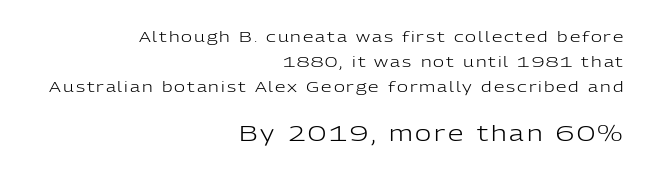
The image shows 22 px text type, upright; set right-aligned, normal line spacing (1.66x), not underlined; the second (bottom) block is 1.47x larger.
